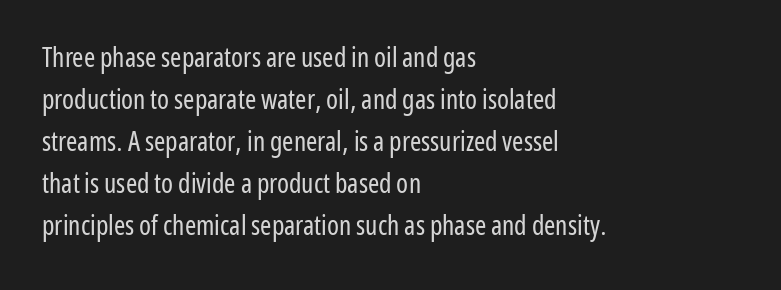
Each new line begins a customary step beneath the previous one. The passage shown is not underscored anywhere. Weight: not bold — regular or lighter. Nope, not italic — everything's standing straight. A classic flush-left, rag-right setting is used for this passage.
